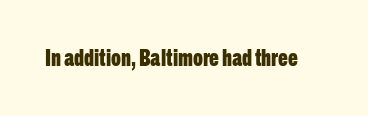
{"italic": "no", "bold": "yes", "underline": "no", "letter_spacing": "normal", "letter_spacing_em": 0.0, "glyph_px": 23}
